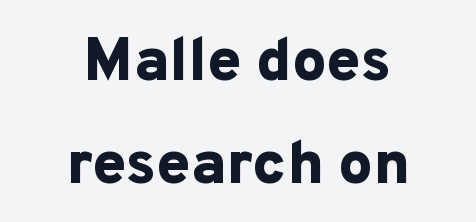
The image shows 61 px bold sans-serif type, upright; set centered, normal line spacing (1.69x), normal letter spacing, not underlined; low stroke contrast and a medium x-height.
